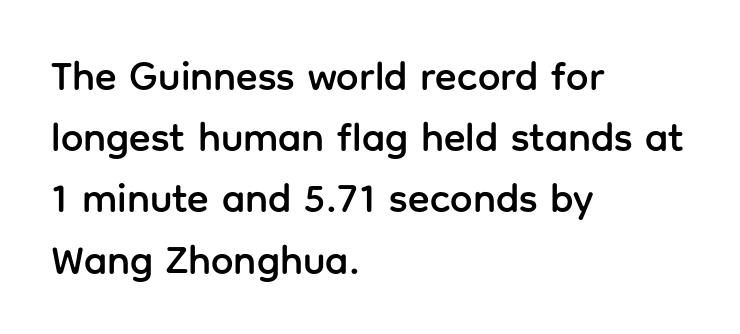
The image shows 40 px sans-serif type, upright; set left-aligned, normal line spacing (1.53x), normal letter spacing, not underlined; low stroke contrast and a medium x-height.
